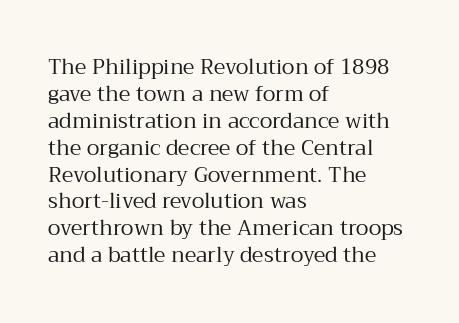
The image shows 21 px text type, upright; set left-aligned, normal line spacing (1.28x), normal letter spacing, not underlined.
